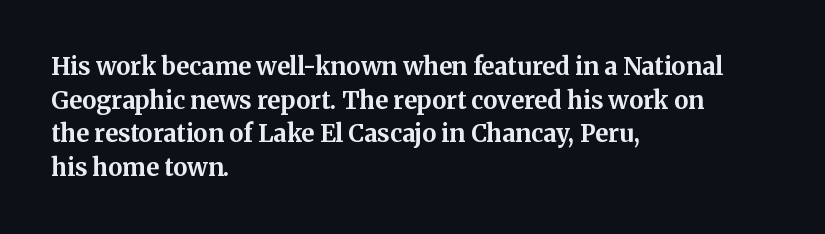
{"italic": "no", "bold": "yes", "underline": "no", "align": "left", "line_spacing": "normal", "line_spacing_ratio": 1.4, "letter_spacing": "normal", "letter_spacing_em": 0.0, "glyph_px": 24}
